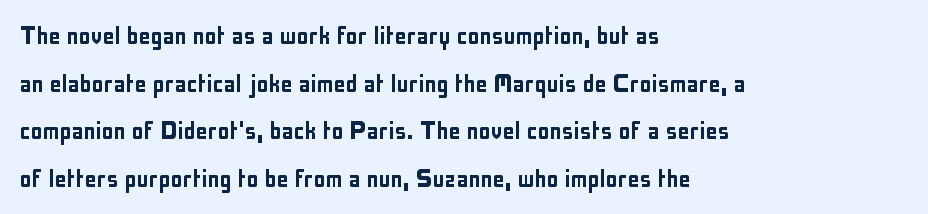
{"serif": "no", "italic": "no", "width": "condensed", "stroke_contrast": "low", "x_height": "medium", "monospaced": "no", "underline": "no", "align": "left", "line_spacing": "normal", "line_spacing_ratio": 1.59, "letter_spacing": "normal", "letter_spacing_em": 0.0, "glyph_px": 30}
